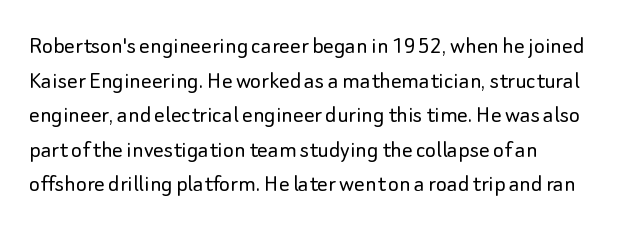
{"italic": "no", "bold": "no", "underline": "no", "align": "left", "line_spacing": "normal", "line_spacing_ratio": 1.33, "letter_spacing": "normal", "letter_spacing_em": 0.0, "glyph_px": 26}
